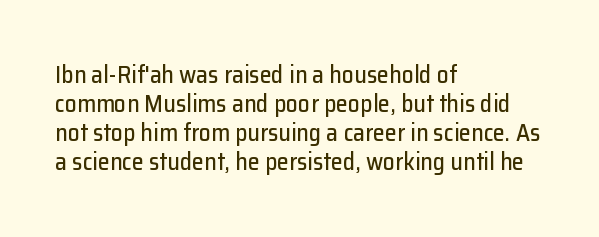
Q: Is the text italic (slanted)? A: No, it is upright.
Q: Is the text underlined? A: No.
Q: How is the paragraph aligned? A: Left-aligned.
Q: Is the spacing between letters normal or unusually wide? A: Normal.
